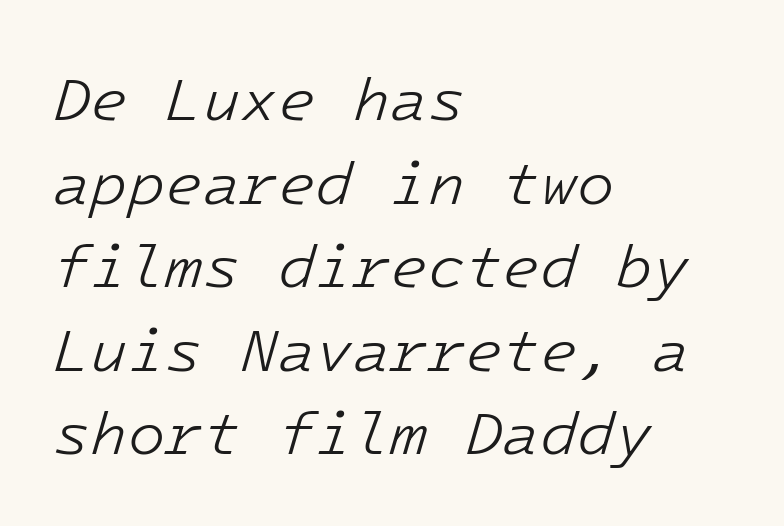
The ragged edge is on the right, which tells us the setting is flush left. Tracking here is standard; glyphs follow each other at the usual distance. Do the characters align in a grid? Yes, the font is monospaced. This rendering features lettering with no underline.
